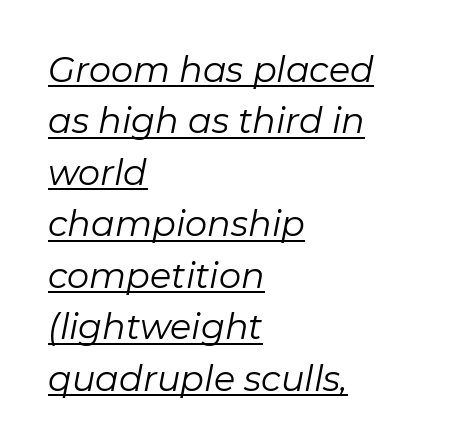
The image shows 35 px regular-weight type, italic (leaning right); set left-aligned, normal line spacing (1.47x), normal letter spacing, underlined; low stroke contrast and a medium x-height.
